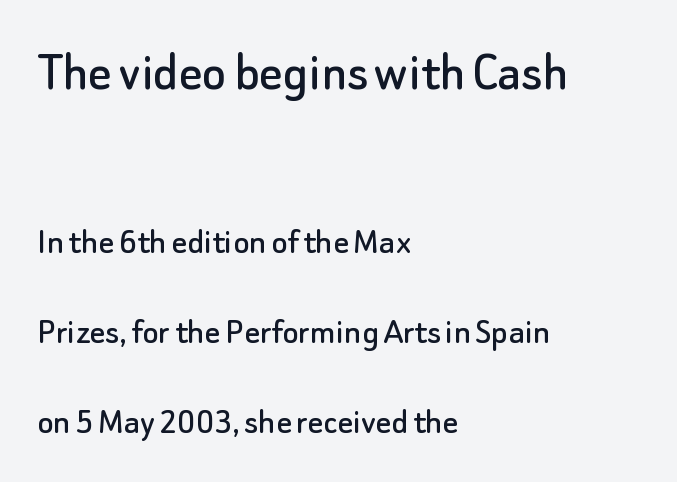
Q: Is the text italic (slanted)? A: No, it is upright.
Q: Is the typeface a serif or a sans-serif typeface? A: Sans-serif.
Q: Is the text underlined? A: No.
Q: How is the paragraph aligned? A: Left-aligned.
Q: Is the spacing between letters normal or unusually wide? A: Normal.
Q: Is the spacing between lines tight, normal or loose? A: Loose.
Q: Which block of text is set in a larger size, the first (top) or the second (bottom)? A: The first (top) one.
Q: Width (condensed, normal, or wide)? A: Normal.
Q: Stroke contrast? A: Low.
Q: x-height? A: Small.
Q: Monospaced? A: No.
